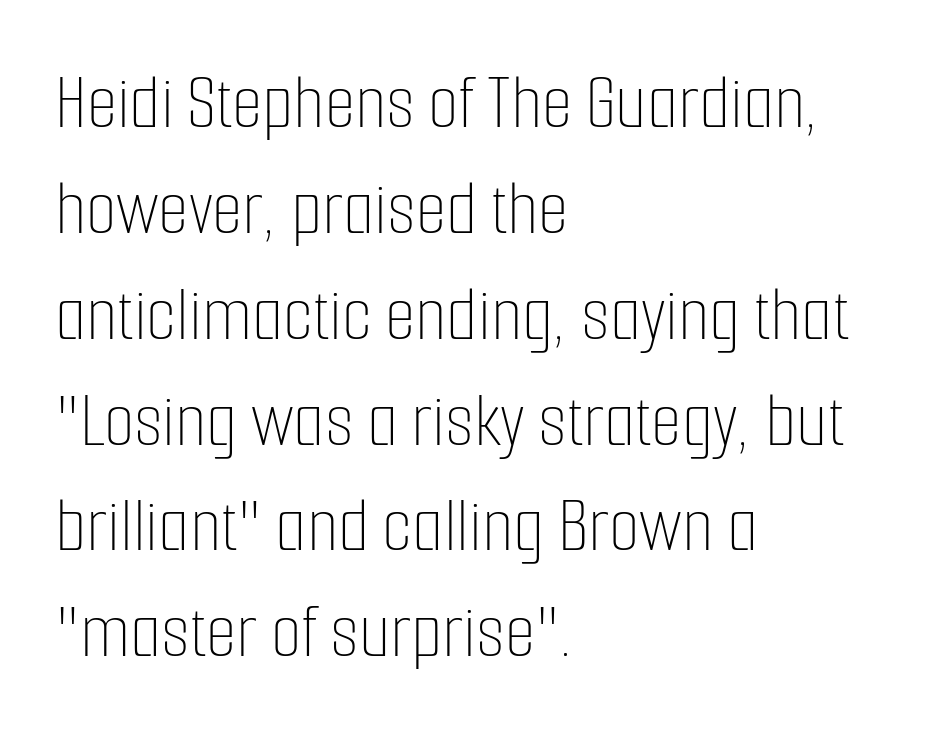
{"italic": "no", "bold": "no", "weight": "thin", "width": "condensed", "stroke_contrast": "low", "x_height": "medium", "monospaced": "no", "underline": "no", "align": "left", "line_spacing": "normal", "line_spacing_ratio": 1.34, "letter_spacing": "normal", "letter_spacing_em": 0.0, "glyph_px": 79}
